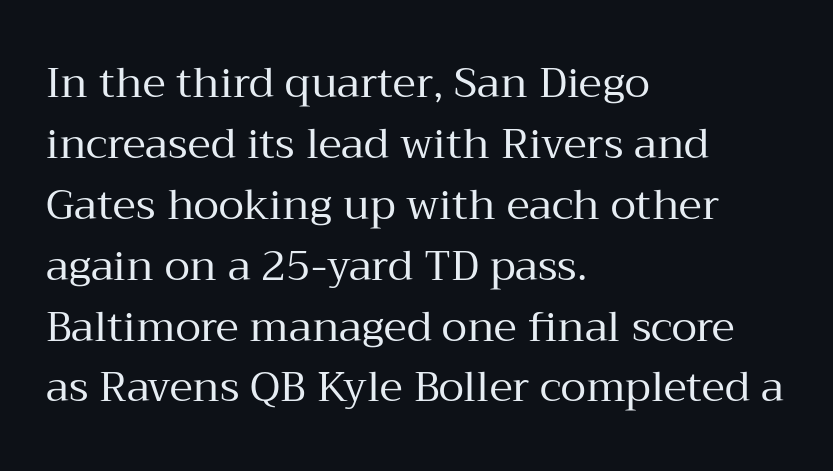
Q: Is the text bold? A: No.
Q: Is the text italic (slanted)? A: No, it is upright.
Q: Is the typeface a serif or a sans-serif typeface? A: Serif.
Q: Is the text underlined? A: No.
Q: How is the paragraph aligned? A: Left-aligned.
Q: Is the spacing between letters normal or unusually wide? A: Normal.
Q: Is the spacing between lines tight, normal or loose? A: Normal.
Q: Width (condensed, normal, or wide)? A: Normal.
Q: Stroke contrast? A: Medium.
Q: x-height? A: Medium.
Q: Monospaced? A: No.
